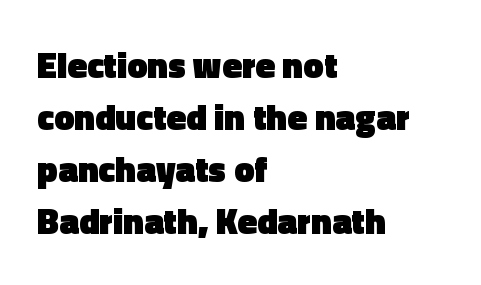
The image shows 36 px heavy sans-serif type, upright; set left-aligned, normal line spacing (1.44x), normal letter spacing, not underlined; a medium x-height.
